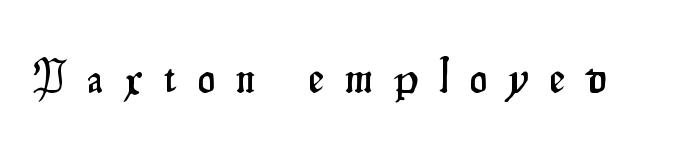
The image shows 48 px condensed sans-serif type, upright; set unusually wide letter spacing (+0.45 em), not underlined; low stroke contrast and a small x-height.
